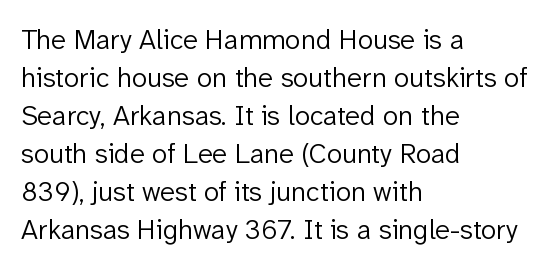
The image shows 28 px light sans-serif type, upright; set left-aligned, normal line spacing (1.36x), normal letter spacing, not underlined; low stroke contrast and a medium x-height.
